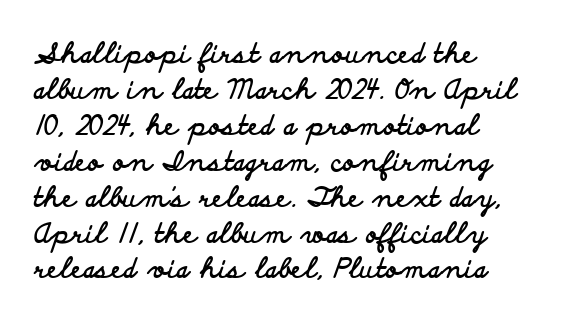
The image shows 27 px bold type; set left-aligned, normal line spacing (1.33x), normal letter spacing, not underlined.
